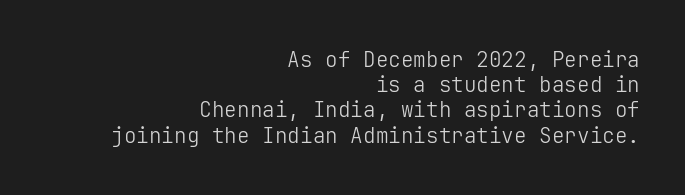
{"italic": "no", "bold": "no", "underline": "no", "align": "right", "line_spacing_ratio": 1.2, "letter_spacing": "normal", "letter_spacing_em": 0.0, "glyph_px": 21}
